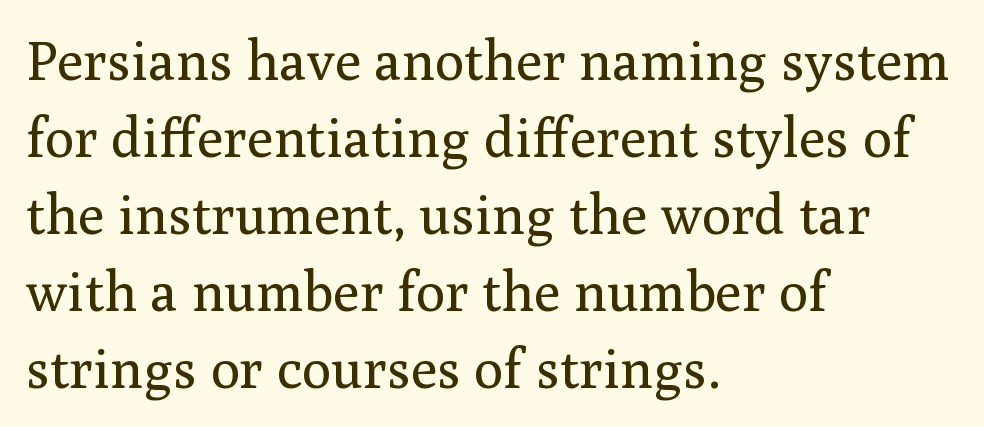
{"serif": "yes", "italic": "no", "bold": "no", "weight": "regular", "width": "normal", "stroke_contrast": "medium", "x_height": "medium", "monospaced": "no", "underline": "no", "align": "left", "line_spacing": "normal", "line_spacing_ratio": 1.4, "letter_spacing": "normal", "letter_spacing_em": 0.0, "glyph_px": 55}
